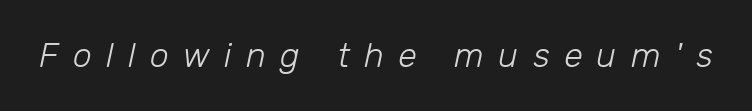
The image shows 34 px light type, italic (leaning right); set unusually wide letter spacing (+0.42 em), not underlined; low stroke contrast and a medium x-height.
